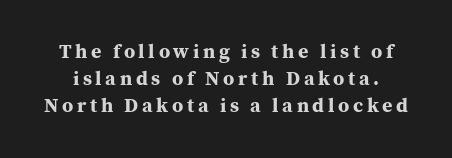
Q: Is the text bold? A: Yes.
Q: Is the text italic (slanted)? A: No, it is upright.
Q: Is the text underlined? A: No.
Q: Is the spacing between lines tight, normal or loose? A: Normal.
